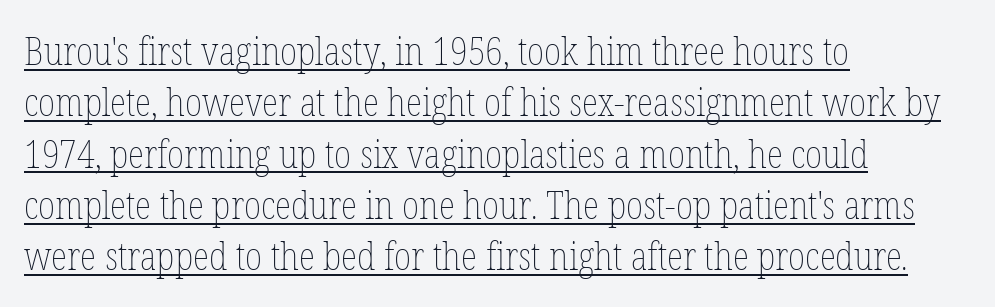
The image shows 38 px thin, condensed type, upright; set left-aligned, normal line spacing (1.35x), normal letter spacing, underlined; low stroke contrast and a medium x-height.
